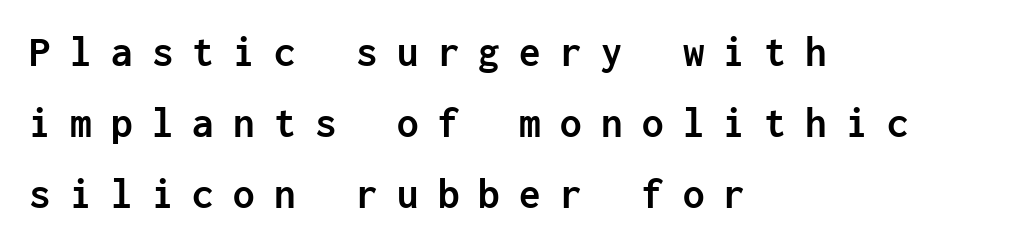
Note the uniform advance width — an 'i' takes as much space as an 'm'. There is plenty of visible air inserted between adjacent glyphs. The glyphs are unaccompanied by any horizontal stroke below them. Notice how descenders clear the ascenders below comfortably — that's standard leading. The setting favours the left margin, as ordinary paragraphs usually do.
